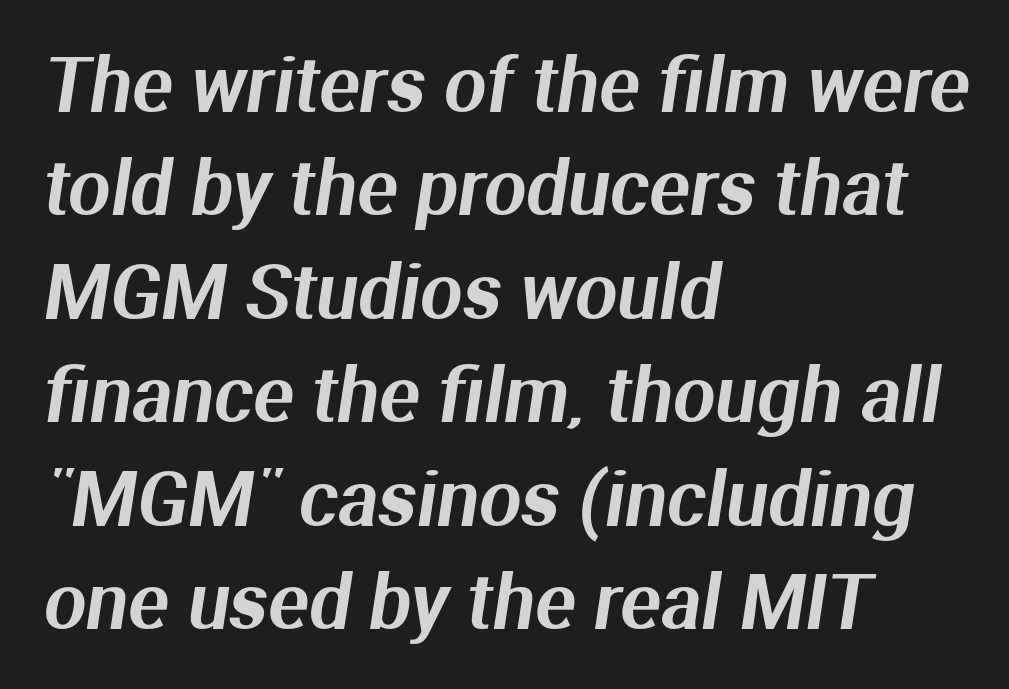
{"serif": "no", "width": "normal", "stroke_contrast": "medium", "x_height": "medium", "monospaced": "no", "underline": "no", "align": "left", "line_spacing": "normal", "line_spacing_ratio": 1.38, "letter_spacing": "normal", "letter_spacing_em": 0.0, "glyph_px": 75}
